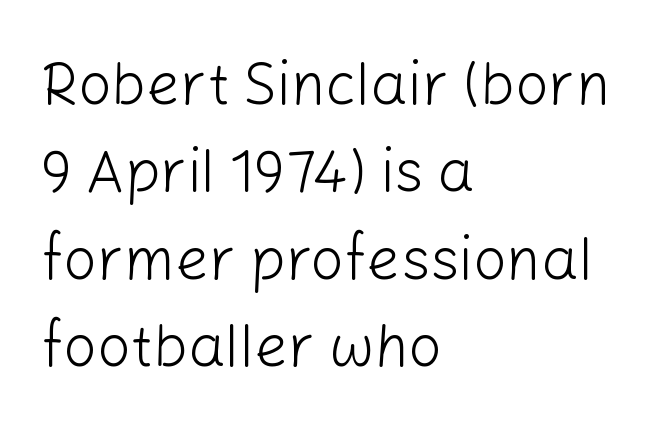
Stroke thickness stays within the range of a standard reading face or lighter. The leading is moderate, giving the passage an even texture. To sum up the face: it is a sans, with no serifs. If you drew a line through each stem, it would be perfectly vertical. Every row of glyphs begins at an identical x-position on the left.
